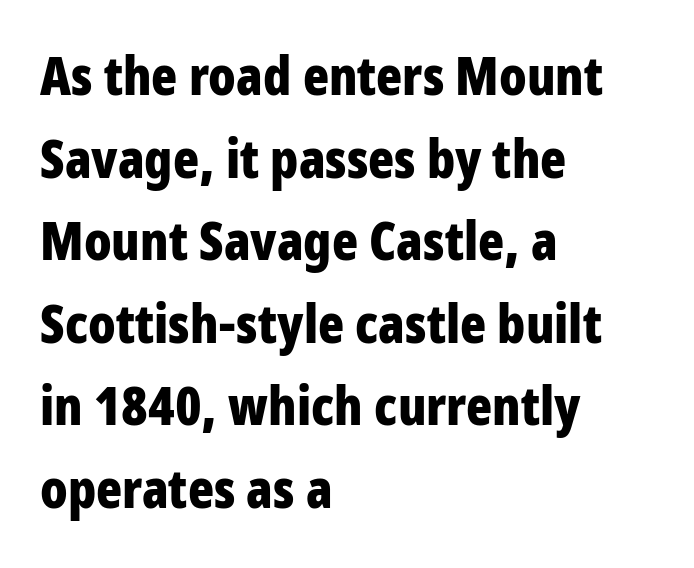
This sample is left-justified, so line endings fall wherever the words run out. Type without underlining. Strokes here are thick enough to call this a true bold. Varying glyph widths throughout — classic text-font behaviour. You can tell from the bare stems that sans-serif type was used. How would I describe the line gaps? Plain and ordinary.
